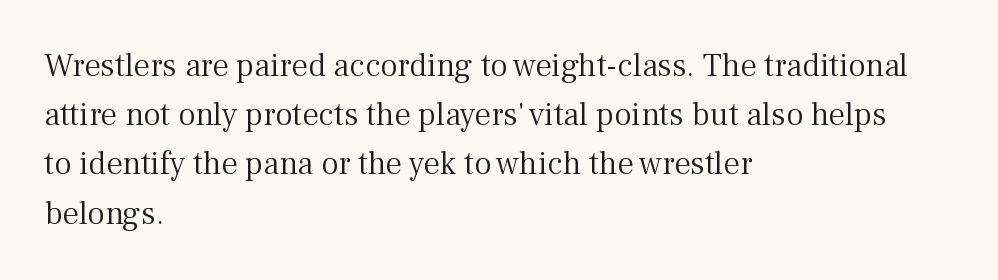
Q: Is the text bold? A: No.
Q: Is the text italic (slanted)? A: No, it is upright.
Q: Is the typeface a serif or a sans-serif typeface? A: Serif.
Q: Is the text underlined? A: No.
Q: How is the paragraph aligned? A: Left-aligned.
Q: Is the spacing between letters normal or unusually wide? A: Normal.
Q: Is the spacing between lines tight, normal or loose? A: Normal.
Q: Width (condensed, normal, or wide)? A: Normal.
Q: Stroke contrast? A: Medium.
Q: x-height? A: Medium.
Q: Monospaced? A: No.
